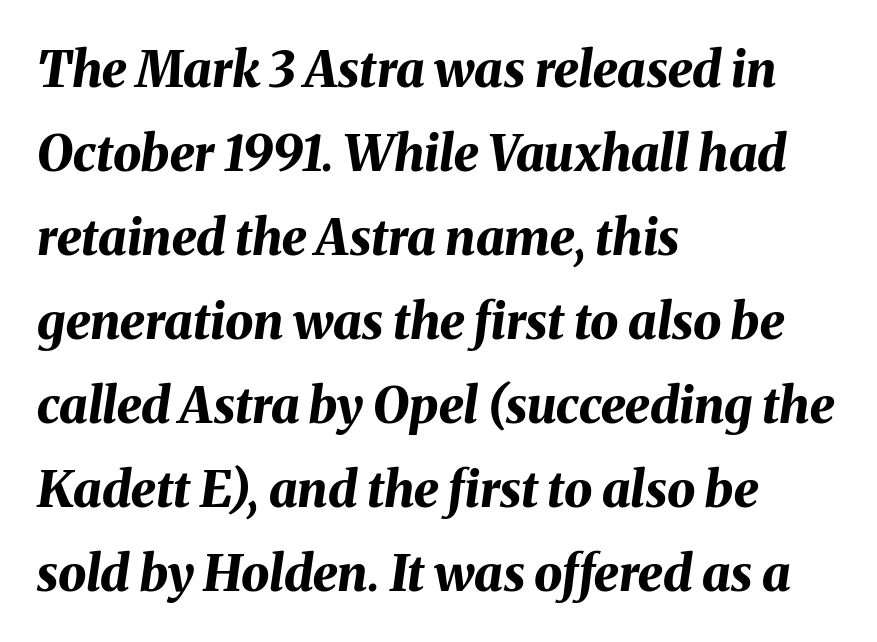
{"italic": "yes", "lean": "right", "slant_degrees": 8, "bold": "yes", "weight": "bold", "width": "normal", "stroke_contrast": "medium", "x_height": "medium", "monospaced": "no", "underline": "no", "align": "left", "line_spacing": "normal", "line_spacing_ratio": 1.68, "letter_spacing": "normal", "letter_spacing_em": 0.0, "glyph_px": 50}
